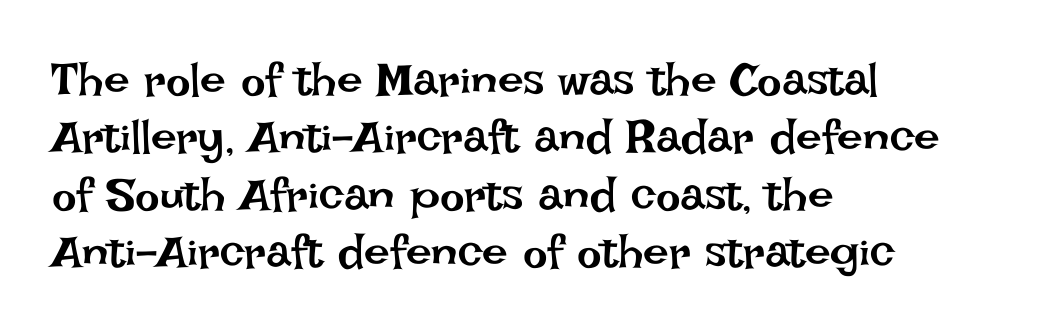
{"italic": "no", "bold": "no", "weight": "regular", "width": "normal", "stroke_contrast": "low", "x_height": "large", "monospaced": "no", "underline": "no", "align": "left", "line_spacing": "normal", "line_spacing_ratio": 1.25, "letter_spacing": "normal", "letter_spacing_em": 0.0, "glyph_px": 46}
